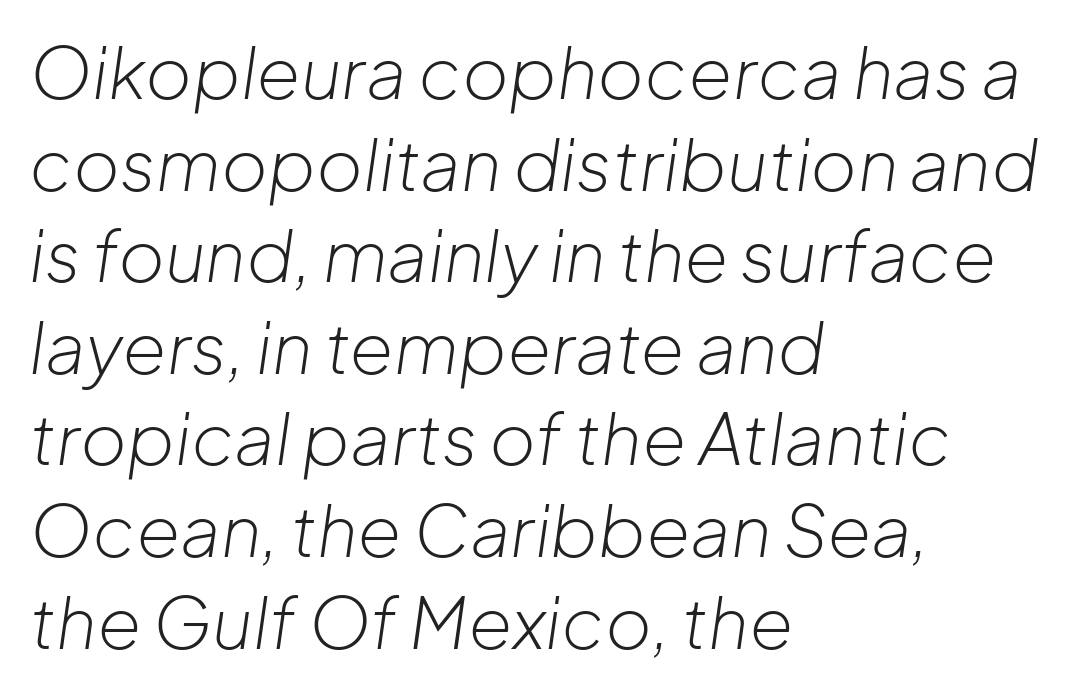
The image shows 71 px light type, italic (leaning right); set left-aligned, normal line spacing (1.29x), normal letter spacing, not underlined; low stroke contrast and a medium x-height.
